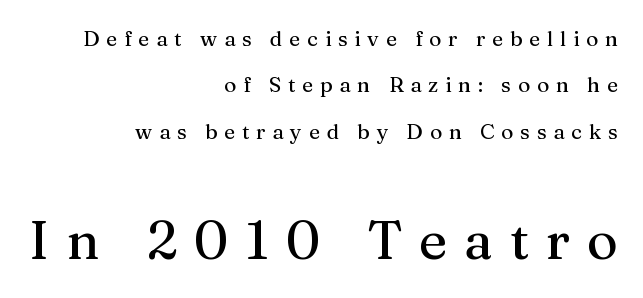
This sample trades compactness for vertical openness between lines. Decoration check: the copy has no underline. Is the block centered? No — it sits flush against the right margin. Varying glyph widths throughout — classic text-font behaviour. The letters in the lower block stand taller than those in the block above. When letters stand straight like this, we call the style roman or upright.
